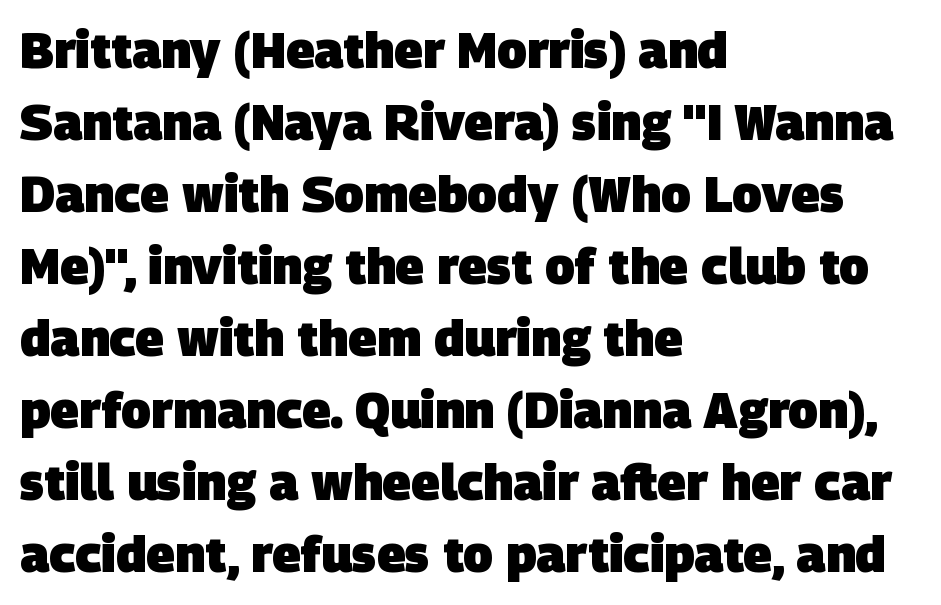
Q: Is the text bold? A: Yes.
Q: Is the typeface a serif or a sans-serif typeface? A: Sans-serif.
Q: Is the text underlined? A: No.
Q: How is the paragraph aligned? A: Left-aligned.
Q: Is the spacing between letters normal or unusually wide? A: Normal.
Q: Is the spacing between lines tight, normal or loose? A: Normal.
Q: Width (condensed, normal, or wide)? A: Normal.
Q: Stroke contrast? A: Low.
Q: x-height? A: Large.
Q: Monospaced? A: No.
